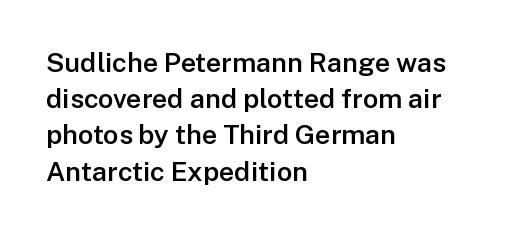
The image shows 27 px text type, upright; set left-aligned, normal line spacing (1.34x), normal letter spacing, not underlined.
